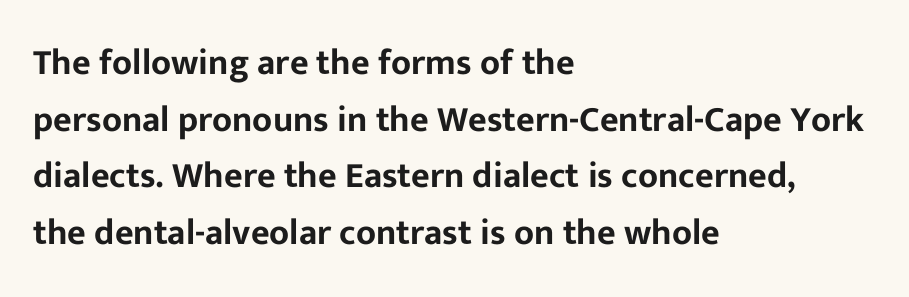
Note the varied advance widths — an 'i' is clearly narrower than an 'm'. The foot of each line stays bare and open. Check where the strokes stop: nothing finishes them off — pure sans. The lettering stays uniformly vertical, giving the passage a roman look. Spacing between characters is what you'd get straight out of the box. Leading matches the norm, producing a regular column.
